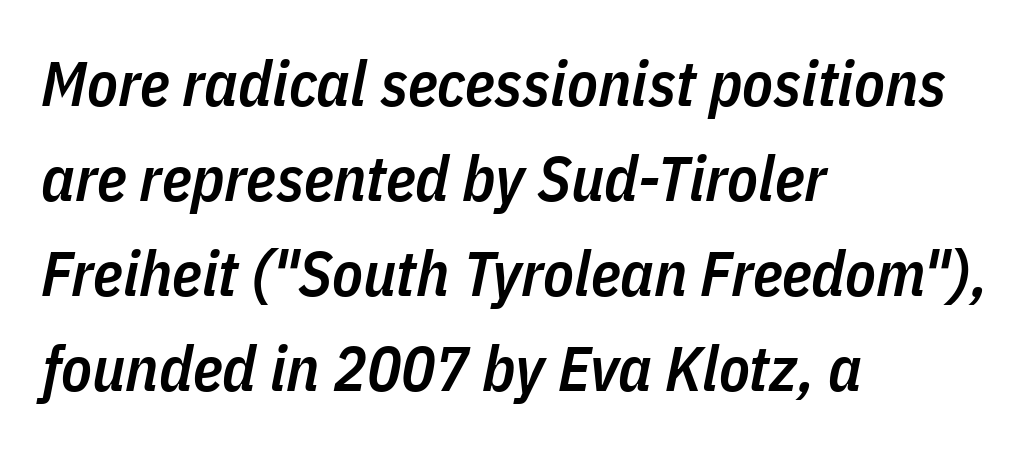
The foot of each line stays bare and open. On the weight axis this lands at semibold, roughly 600. Glyph-to-glyph distance matches everyday printed text. Looks like regular typesetting: each glyph gets only the width it needs.
